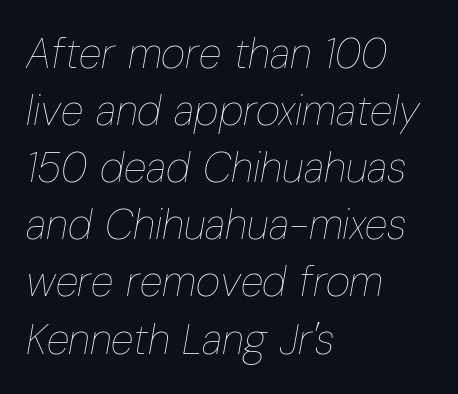
{"italic": "yes", "lean": "right", "slant_degrees": 10, "bold": "no", "weight": "thin", "width": "condensed", "stroke_contrast": "low", "x_height": "medium", "monospaced": "no", "underline": "no", "align": "left", "line_spacing": "normal", "line_spacing_ratio": 1.36, "letter_spacing": "normal", "letter_spacing_em": 0.0, "glyph_px": 42}
